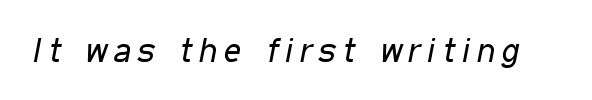
Q: Is the text bold? A: No.
Q: Is the text italic (slanted)? A: Yes, it leans right by about 11 degrees.
Q: Is the text underlined? A: No.
Q: Is the spacing between letters normal or unusually wide? A: Unusually wide.
Q: Width (condensed, normal, or wide)? A: Condensed.
Q: Stroke contrast? A: Low.
Q: x-height? A: Medium.
Q: Monospaced? A: No.
